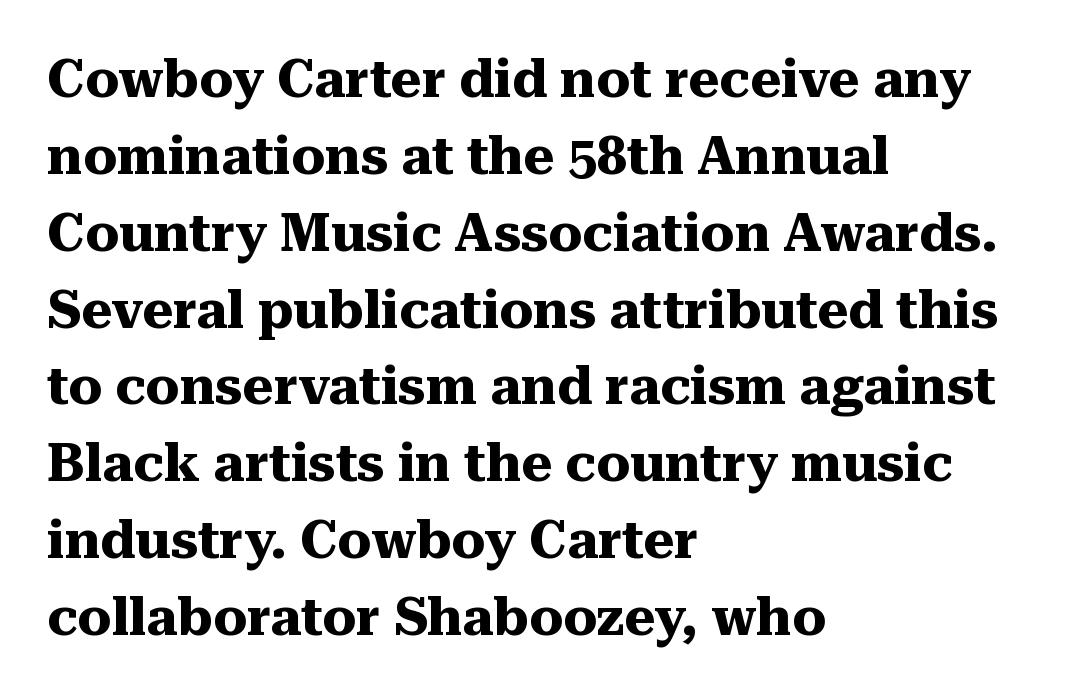
The image shows 53 px heavy serif type, upright; set left-aligned, normal line spacing (1.45x), normal letter spacing, not underlined; medium stroke contrast and a medium x-height.
